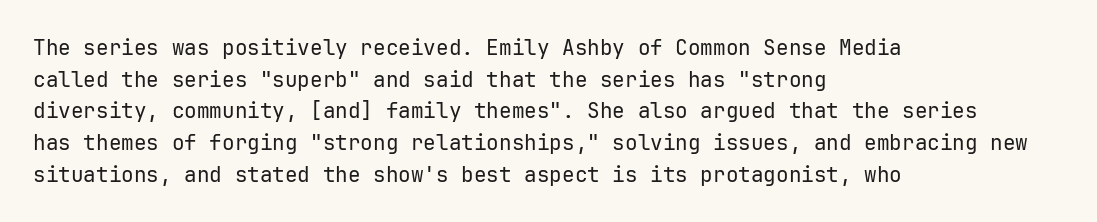
The image shows 21 px text type, upright; set left-aligned, normal line spacing (1.51x), normal letter spacing, not underlined.
